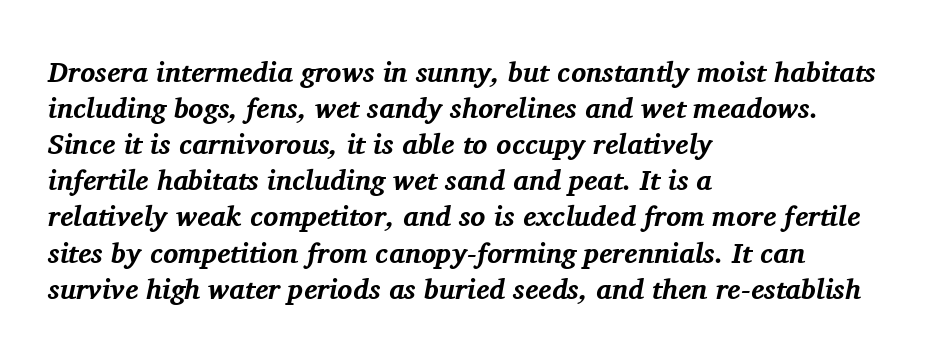
The image shows 28 px bold serif type, italic (leaning right); set left-aligned, normal line spacing (1.29x), normal letter spacing, not underlined; medium stroke contrast and a medium x-height.
